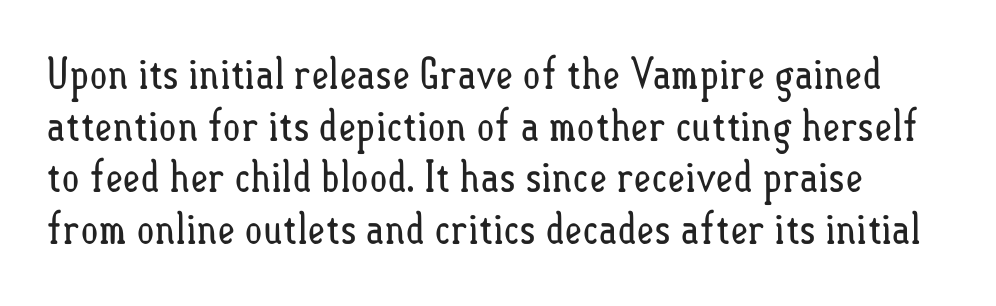
{"italic": "no", "bold": "no", "weight": "regular", "width": "condensed", "stroke_contrast": "low", "x_height": "small", "monospaced": "no", "underline": "no", "line_spacing_ratio": 1.2, "letter_spacing": "normal", "letter_spacing_em": 0.0, "glyph_px": 43}
